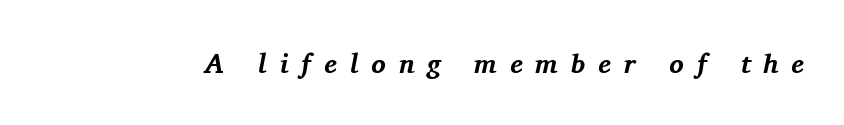
{"italic": "yes", "lean": "right", "slant_degrees": 11, "bold": "yes", "underline": "no", "letter_spacing": "wide", "letter_spacing_em": 0.48, "glyph_px": 27}
